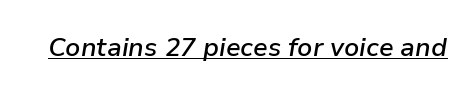
Q: Is the text bold? A: Semi-bold.
Q: Is the text italic (slanted)? A: Yes, it leans right by about 9 degrees.
Q: Is the text underlined? A: Yes.
Q: Is the spacing between letters normal or unusually wide? A: Normal.
